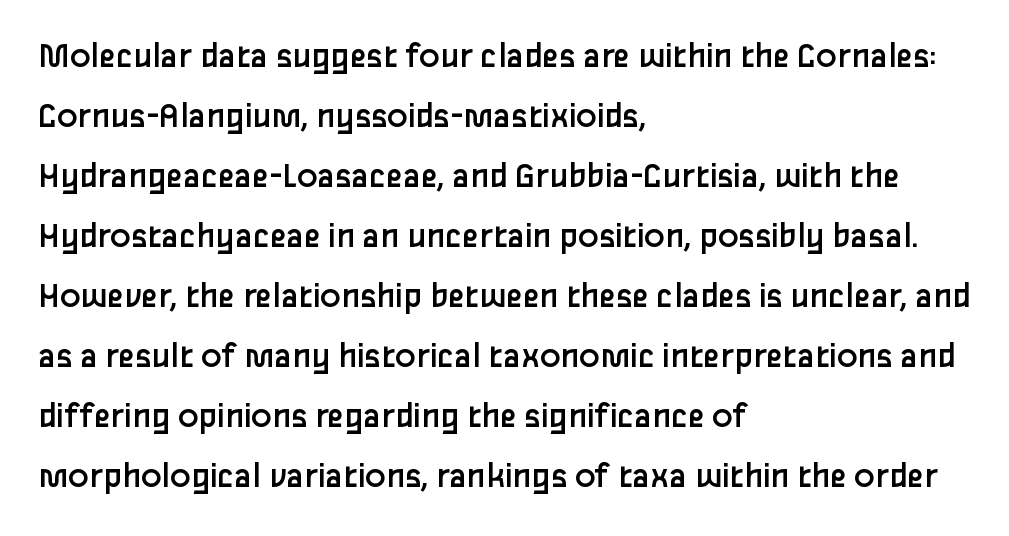
The image shows 38 px regular-weight sans-serif type, upright; set left-aligned, normal line spacing (1.58x), normal letter spacing, not underlined; low stroke contrast and a medium x-height.
